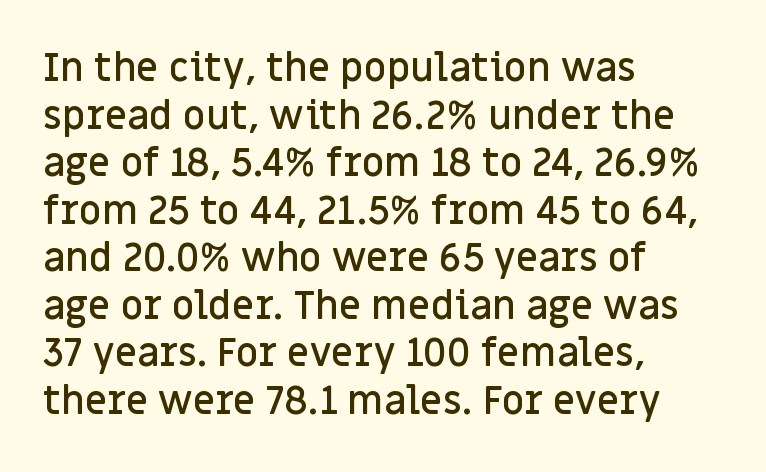
The image shows 39 px semibold sans-serif type, upright; set left-aligned, line spacing 1.22x, normal letter spacing, not underlined; low stroke contrast and a large x-height.
